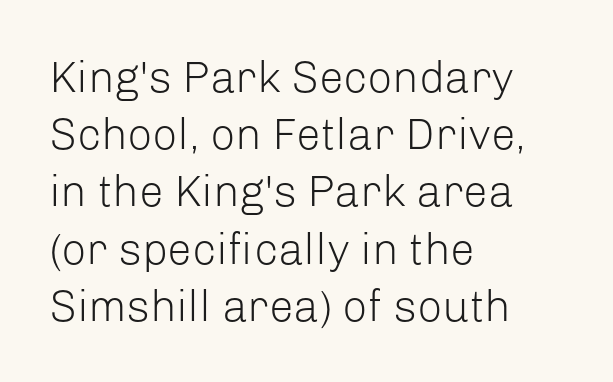
{"serif": "no", "italic": "no", "bold": "no", "weight": "light", "width": "normal", "stroke_contrast": "low", "x_height": "medium", "monospaced": "no", "underline": "no", "align": "left", "line_spacing": "normal", "line_spacing_ratio": 1.3, "letter_spacing": "normal", "letter_spacing_em": 0.0, "glyph_px": 44}
